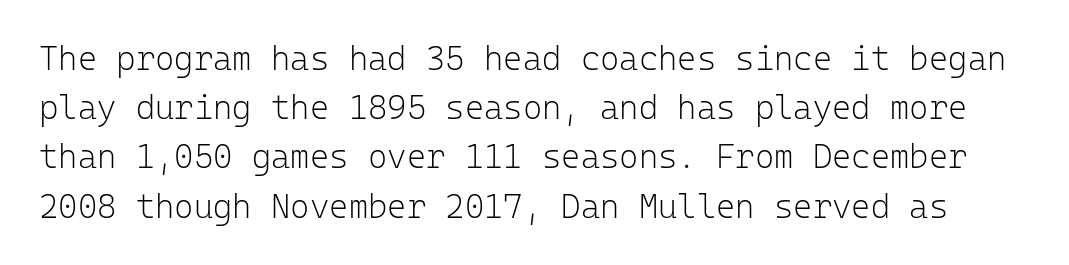
Honestly, the letter spacing is just normal — you wouldn't notice it. Counters stay open thanks to moderate or lighter strokes. This sample keeps an unexceptional amount of space between lines. Serifs: no, the terminals of the letterforms are clean. This sample has the even, mechanical cadence of fixed-width lettering. Honestly, there is no underline to notice here at all.
